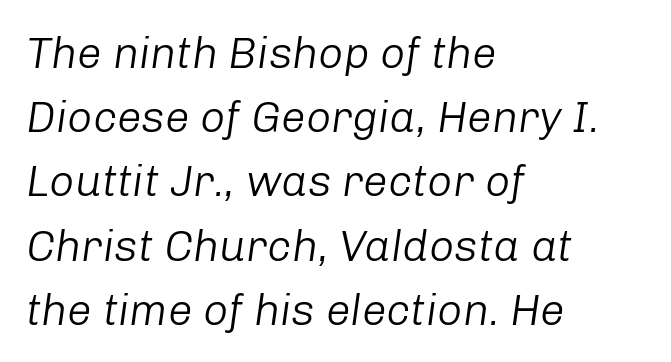
Evenly set lines give the paragraph a standard silhouette. The type is set solid horizontally, with unmodified tracking. This sample is left-justified, so line endings fall wherever the words run out. You could not count columns in this text — the font is proportionally spaced. Rule under the text: the space is simply empty. Style check: oblique.
